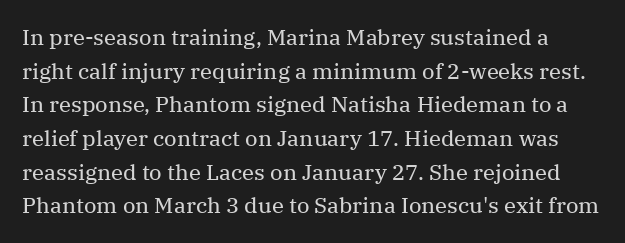
{"italic": "no", "bold": "no", "underline": "no", "line_spacing": "normal", "line_spacing_ratio": 1.53, "letter_spacing": "normal", "letter_spacing_em": 0.0, "glyph_px": 22}
